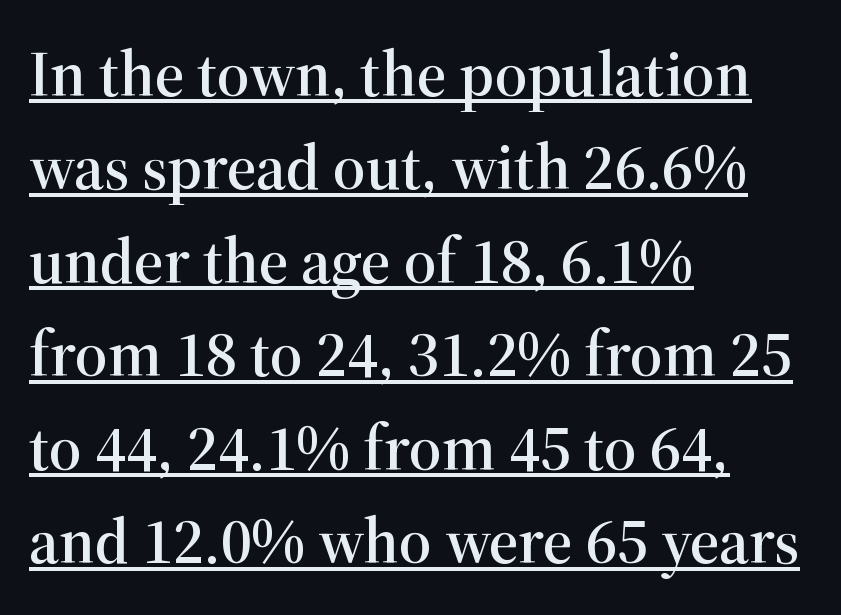
{"serif": "yes", "italic": "no", "width": "normal", "stroke_contrast": "high", "x_height": "medium", "monospaced": "no", "underline": "yes", "align": "left", "line_spacing": "normal", "line_spacing_ratio": 1.46, "letter_spacing": "normal", "letter_spacing_em": 0.0, "glyph_px": 64}
